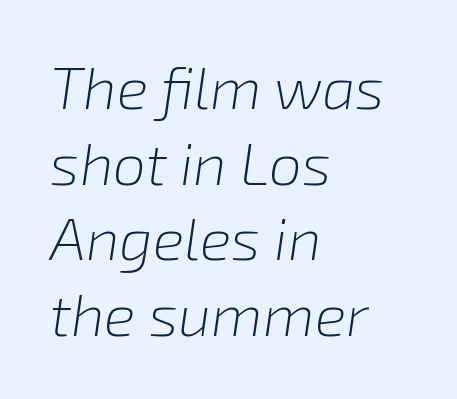
Layout note: lines flush left. This sample has the flowing, uneven cadence of proportional lettering. Look at the tracking — it's just the regular setting, nothing added. Compared with ordinary roman type, these characters are visibly tilted.
